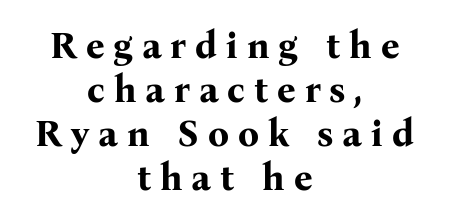
The image shows 37 px bold serif type, upright; set centered, line spacing 1.19x, unusually wide letter spacing (+0.24 em), not underlined; medium stroke contrast and a medium x-height.
